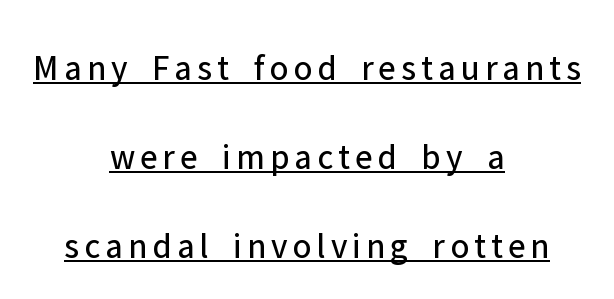
{"serif": "no", "italic": "no", "bold": "no", "weight": "regular", "width": "normal", "stroke_contrast": "low", "x_height": "medium", "monospaced": "no", "underline": "yes", "align": "center", "line_spacing": "loose", "line_spacing_ratio": 2.47, "glyph_px": 36}
